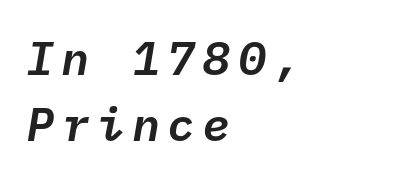
Students, observe: this is what conventionally led text looks like. Every row of glyphs begins at an identical x-position on the left. These lines are rendered in a fixed-pitch font. Just letters on the line, the space beneath them empty. An italicized treatment has been applied to the whole sample.
